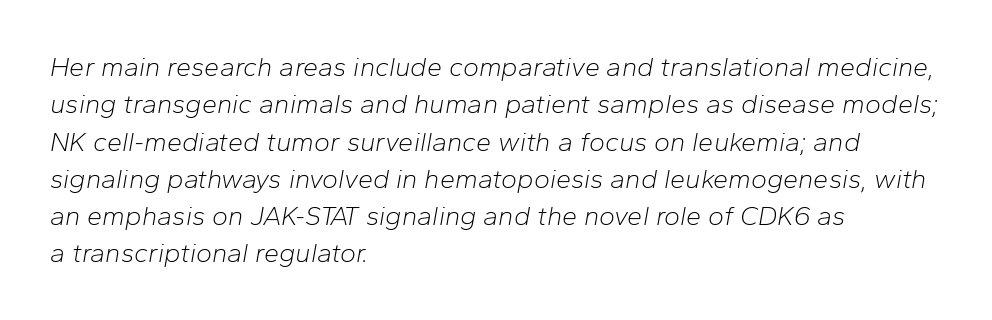
The image shows 27 px text type, italic (leaning right); set left-aligned, normal line spacing (1.38x), normal letter spacing, not underlined.
